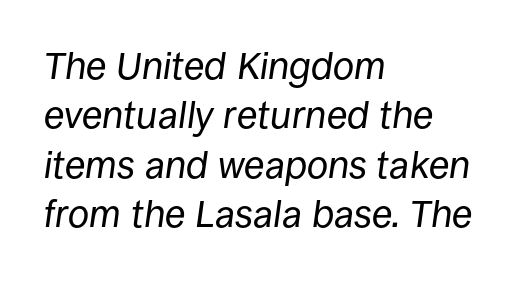
Q: Is the text bold? A: No.
Q: Is the text italic (slanted)? A: Yes, it leans right by about 8 degrees.
Q: Is the text underlined? A: No.
Q: How is the paragraph aligned? A: Left-aligned.
Q: Is the spacing between letters normal or unusually wide? A: Normal.
Q: Is the spacing between lines tight, normal or loose? A: Normal.
Q: Width (condensed, normal, or wide)? A: Normal.
Q: Stroke contrast? A: Low.
Q: x-height? A: Large.
Q: Monospaced? A: No.
